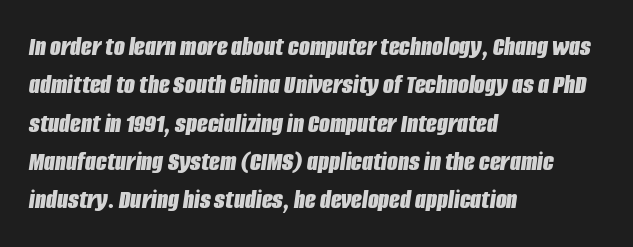
Q: Is the text bold? A: Yes.
Q: Is the text italic (slanted)? A: Yes, it leans right by about 8 degrees.
Q: Is the text underlined? A: No.
Q: How is the paragraph aligned? A: Left-aligned.
Q: Is the spacing between letters normal or unusually wide? A: Normal.
Q: Is the spacing between lines tight, normal or loose? A: Normal.
Q: Width (condensed, normal, or wide)? A: Condensed.
Q: Stroke contrast? A: Low.
Q: x-height? A: Large.
Q: Monospaced? A: No.
